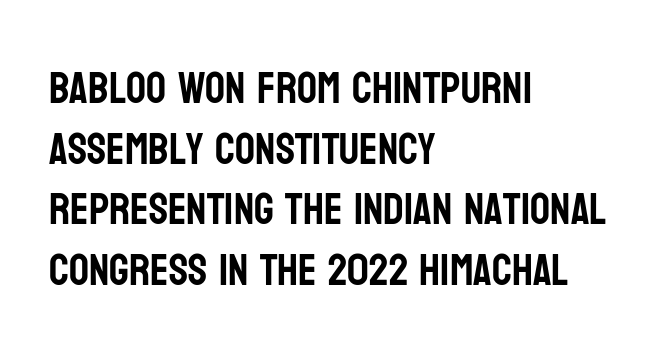
The image shows 44 px condensed sans-serif type, upright; set left-aligned, normal line spacing (1.38x), normal letter spacing, not underlined; low stroke contrast and a large x-height.
